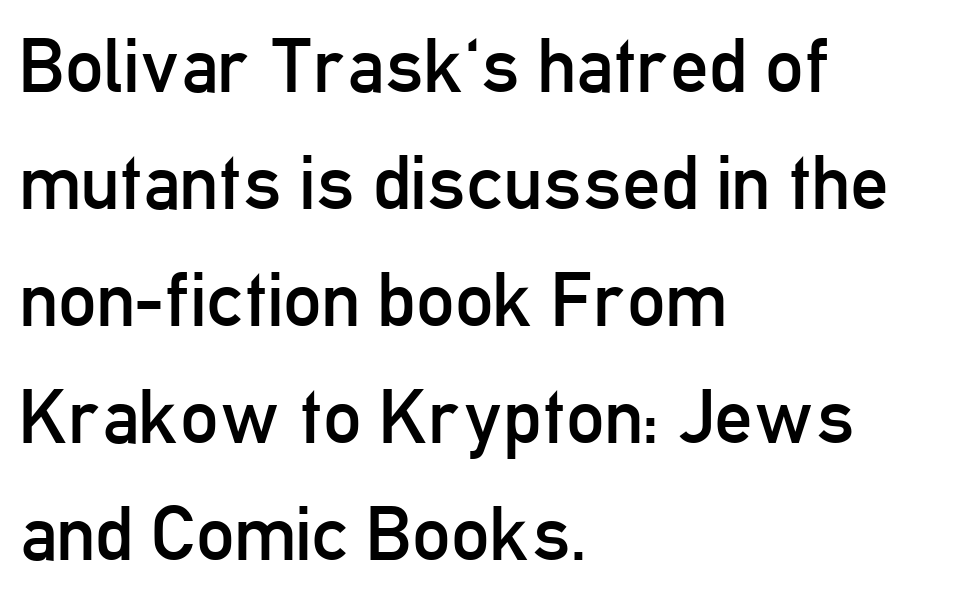
Here the designer chose a conventional face with non-uniform glyph widths. The line texture is even and compact thanks to regular tracking. Italic? Not at all — the glyphs are vertical. Anything drawn beneath the words? Only blank space. Notice how descenders clear the ascenders below comfortably — that's standard leading.
